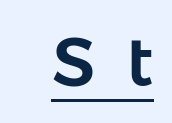
Note the varied advance widths — an 'i' is clearly narrower than an 'm'. Notice how the stems are strictly vertical — no italics here. I'd call this a sans setting — the letters go barefoot. Caption: lettering with a line underneath. Display-style spreading of the glyphs; the letterfit is very open.
